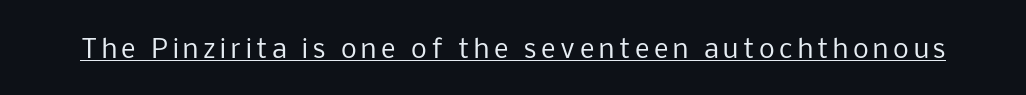
The image shows 25 px text type, upright; set underlined.
